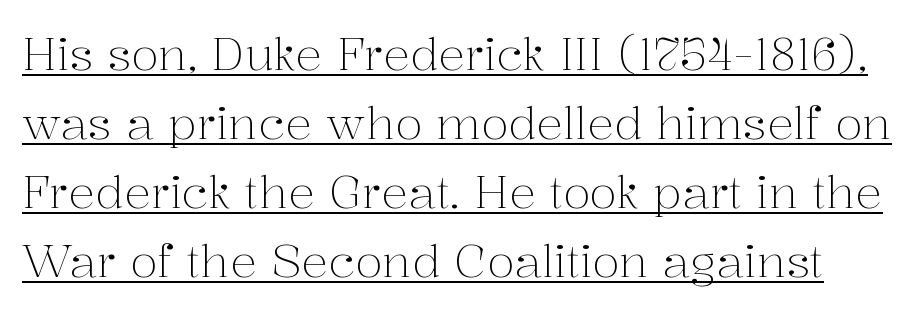
{"serif": "yes", "italic": "no", "bold": "no", "weight": "light", "width": "normal", "stroke_contrast": "medium", "x_height": "medium", "monospaced": "no", "underline": "yes", "line_spacing": "normal", "line_spacing_ratio": 1.53, "letter_spacing": "normal", "letter_spacing_em": 0.0, "glyph_px": 45}
